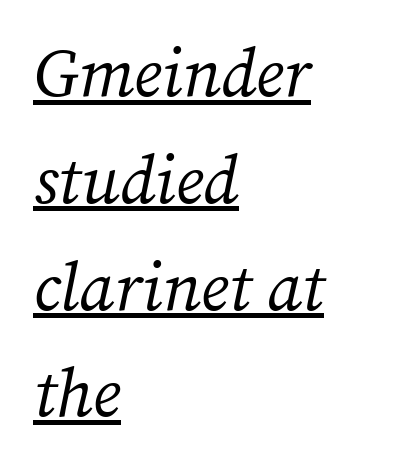
{"serif": "yes", "italic": "yes", "lean": "right", "slant_degrees": 12, "bold": "no", "weight": "regular", "width": "normal", "stroke_contrast": "medium", "x_height": "medium", "monospaced": "no", "underline": "yes", "align": "left", "line_spacing": "normal", "line_spacing_ratio": 1.57, "letter_spacing": "normal", "letter_spacing_em": 0.0, "glyph_px": 68}
